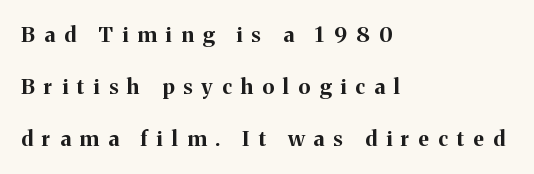
{"italic": "no", "bold": "yes", "underline": "no", "align": "left", "line_spacing": "loose", "line_spacing_ratio": 2.48, "letter_spacing": "wide", "letter_spacing_em": 0.44, "glyph_px": 21}
